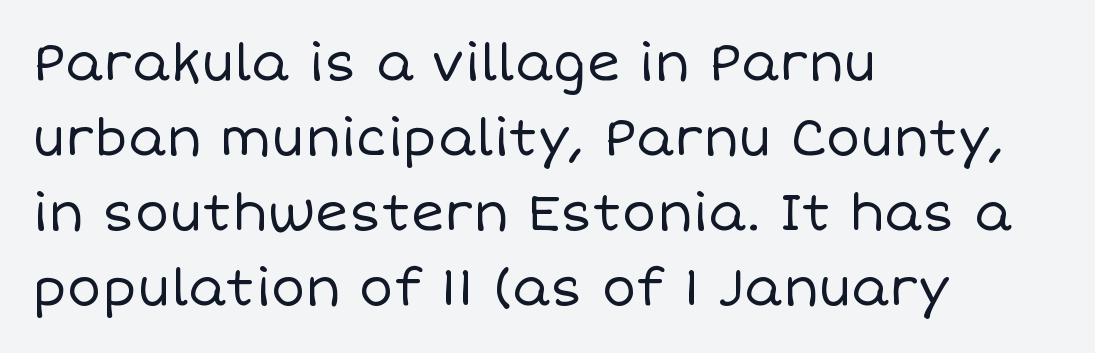
{"italic": "no", "bold": "no", "weight": "regular", "width": "normal", "stroke_contrast": "low", "x_height": "large", "monospaced": "no", "underline": "no", "align": "left", "line_spacing": "normal", "line_spacing_ratio": 1.47, "letter_spacing": "normal", "letter_spacing_em": 0.0, "glyph_px": 51}
